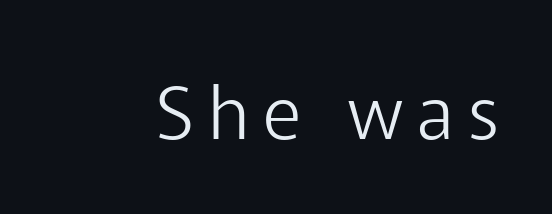
{"serif": "no", "italic": "no", "bold": "no", "weight": "light", "width": "normal", "stroke_contrast": "low", "x_height": "medium", "monospaced": "no", "underline": "no", "glyph_px": 74}
